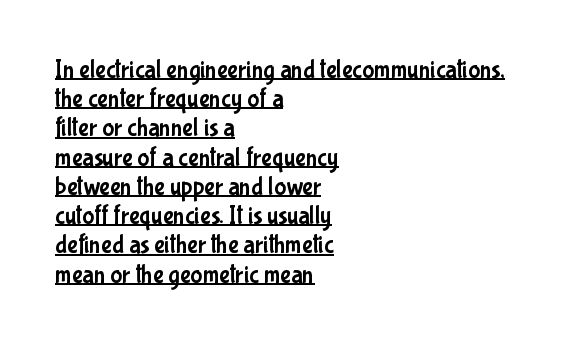
{"italic": "no", "underline": "yes", "align": "left", "line_spacing_ratio": 1.17, "letter_spacing": "normal", "letter_spacing_em": 0.0, "glyph_px": 25}
